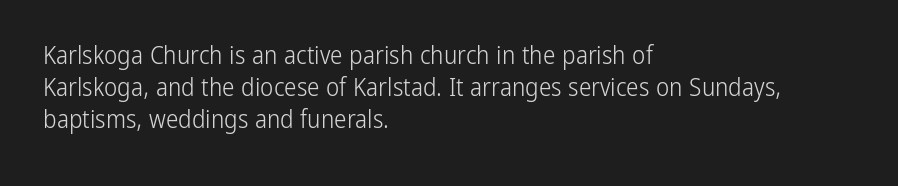
Q: Is the text bold? A: No.
Q: Is the text italic (slanted)? A: No, it is upright.
Q: Is the text underlined? A: No.
Q: How is the paragraph aligned? A: Left-aligned.
Q: Is the spacing between letters normal or unusually wide? A: Normal.
Q: Is the spacing between lines tight, normal or loose? A: Normal.
